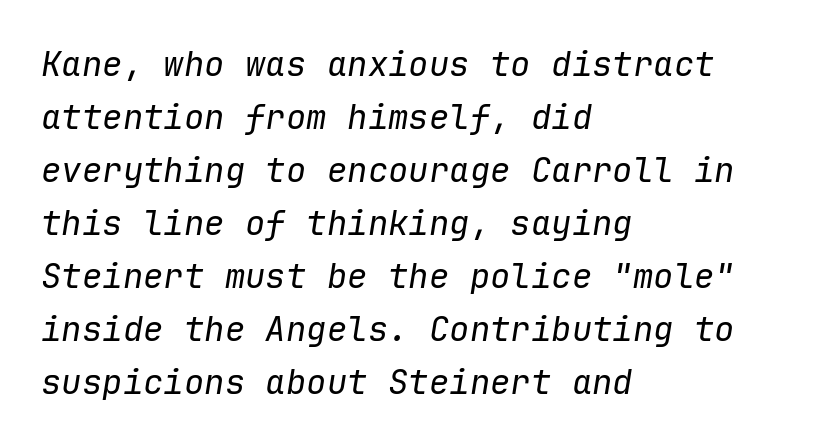
{"italic": "yes", "lean": "right", "slant_degrees": 9, "bold": "no", "weight": "regular", "width": "normal", "stroke_contrast": "low", "x_height": "medium", "monospaced": "yes", "underline": "no", "align": "left", "line_spacing": "normal", "line_spacing_ratio": 1.56, "letter_spacing": "normal", "letter_spacing_em": 0.0, "glyph_px": 34}
